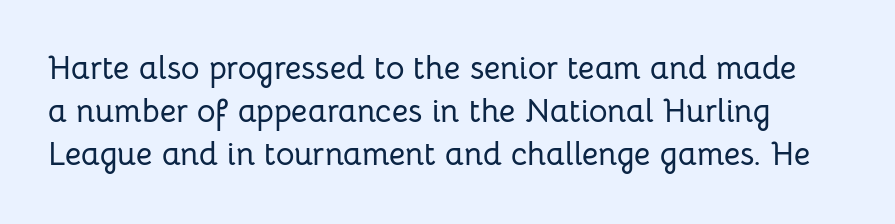
{"serif": "no", "italic": "no", "width": "normal", "stroke_contrast": "low", "x_height": "medium", "monospaced": "no", "underline": "no", "line_spacing": "normal", "line_spacing_ratio": 1.35, "letter_spacing": "normal", "letter_spacing_em": 0.0, "glyph_px": 32}
